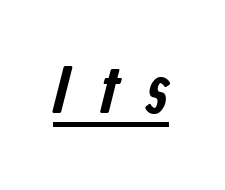
Q: Is the text bold? A: Yes.
Q: Is the typeface a serif or a sans-serif typeface? A: Sans-serif.
Q: Is the text underlined? A: Yes.
Q: Is the spacing between letters normal or unusually wide? A: Unusually wide.
Q: Width (condensed, normal, or wide)? A: Condensed.
Q: Stroke contrast? A: Low.
Q: x-height? A: Medium.
Q: Monospaced? A: No.
